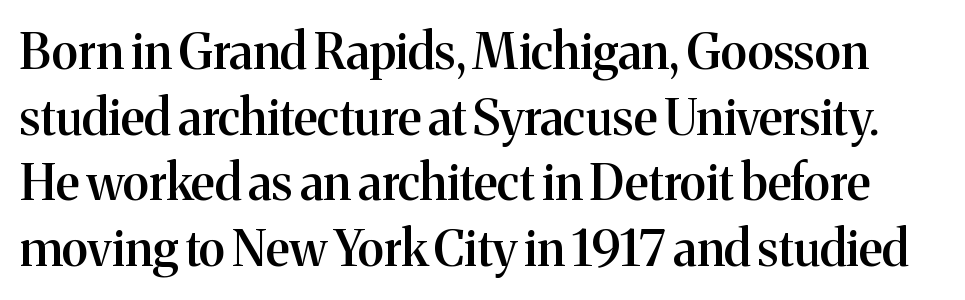
The image shows 49 px semibold serif type, upright; set normal line spacing (1.34x), normal letter spacing, not underlined; medium stroke contrast and a medium x-height.
